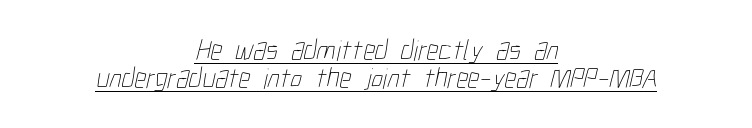
Q: Is the text bold? A: No.
Q: Is the text underlined? A: Yes.
Q: How is the paragraph aligned? A: Centered.
Q: Is the spacing between letters normal or unusually wide? A: Normal.
Q: Is the spacing between lines tight, normal or loose? A: Tight.
Q: Width (condensed, normal, or wide)? A: Condensed.
Q: Stroke contrast? A: Low.
Q: x-height? A: Medium.
Q: Monospaced? A: No.
